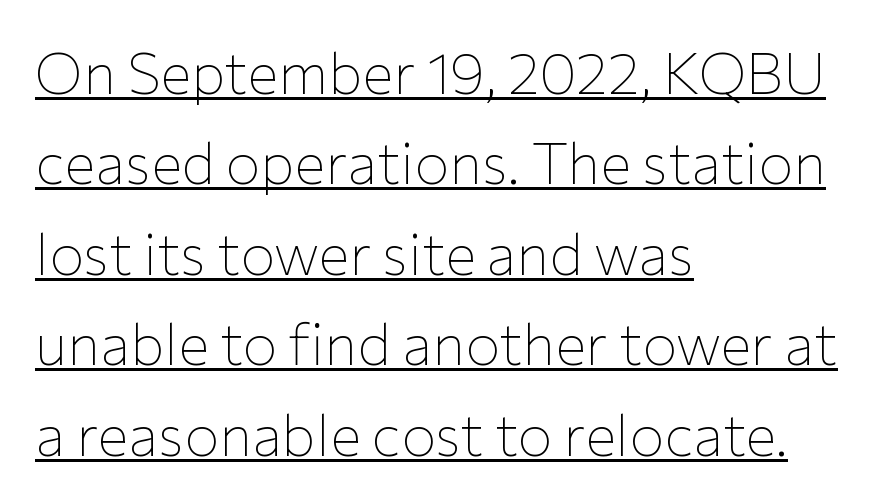
Q: Is the text bold? A: No.
Q: Is the text italic (slanted)? A: No, it is upright.
Q: Is the typeface a serif or a sans-serif typeface? A: Sans-serif.
Q: Is the text underlined? A: Yes.
Q: How is the paragraph aligned? A: Left-aligned.
Q: Is the spacing between letters normal or unusually wide? A: Normal.
Q: Is the spacing between lines tight, normal or loose? A: Normal.
Q: Width (condensed, normal, or wide)? A: Normal.
Q: Stroke contrast? A: Low.
Q: x-height? A: Medium.
Q: Monospaced? A: No.
